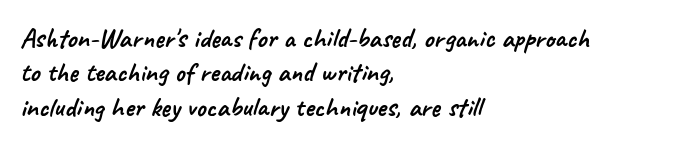
The image shows 28 px sans-serif type; set left-aligned, line spacing 1.23x, normal letter spacing, not underlined; low stroke contrast and a small x-height.
